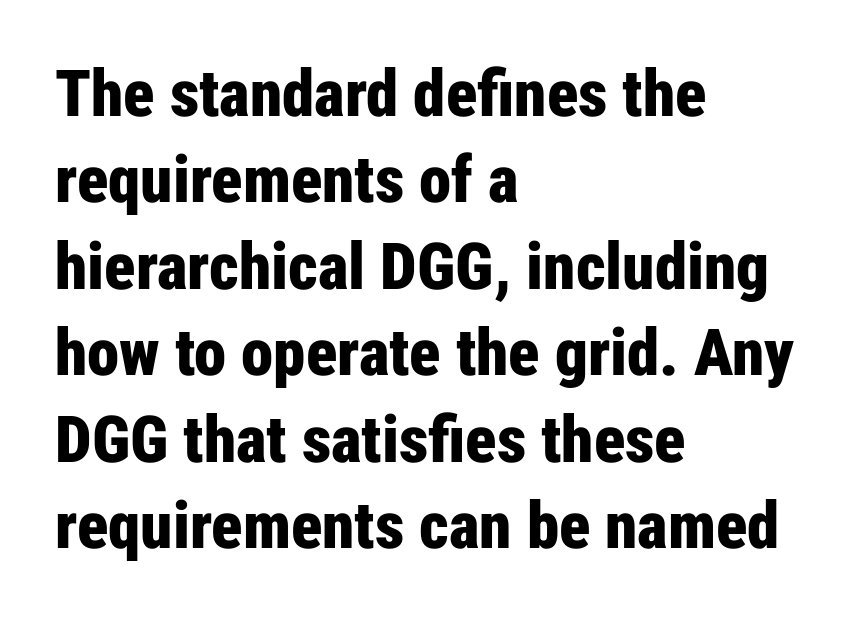
Words float on clear page, feet unadorned. A typesetter would call this zero additional tracking. Serifs: no, the terminals of the letterforms are clean. The face used here is proportionally spaced, like ordinary book or web type. One-word summary of the alignment: left. In terms of leading, this rendering sits right in the middle.
